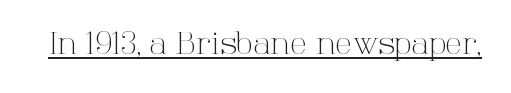
{"serif": "yes", "italic": "no", "bold": "no", "weight": "light", "width": "normal", "stroke_contrast": "high", "x_height": "medium", "monospaced": "no", "underline": "yes", "letter_spacing": "normal", "letter_spacing_em": 0.0, "glyph_px": 31}
